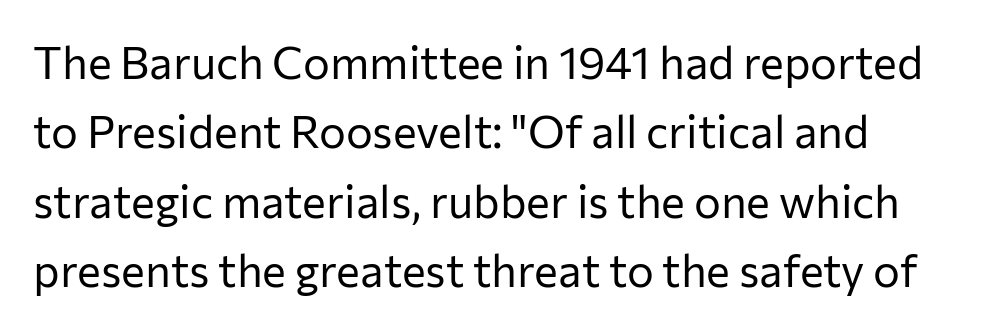
Tracking value appears to be zero — textbook default spacing. Each new line begins a customary step beneath the previous one. The letters look calm and open, with moderate or lighter stems. The gap between lines stays unmarked.
